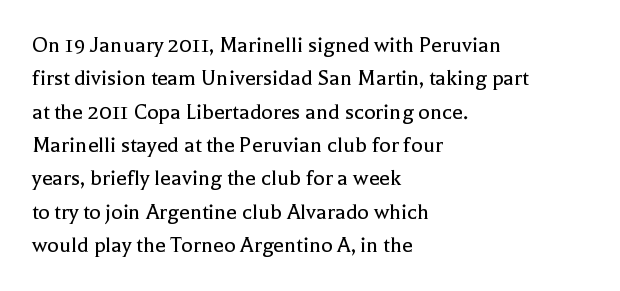
The letterforms sit at book weight or below. Posture: straight, roman, zero tilt. Tracking value appears to be zero — textbook default spacing. The passage shown stacks its lines at a standard gap. Is the block centered? No — it sits flush against the left margin. The foot of each line stays bare and open.
